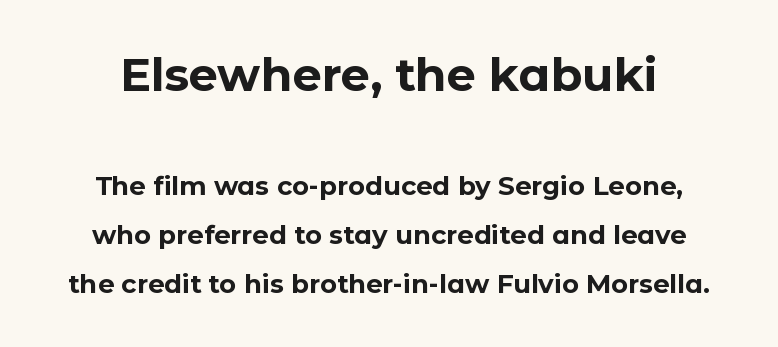
The image shows 46 px bold sans-serif type, upright; set line spacing 1.88x, normal letter spacing, not underlined; the first (top) block is 1.77x larger; low stroke contrast and a medium x-height.
